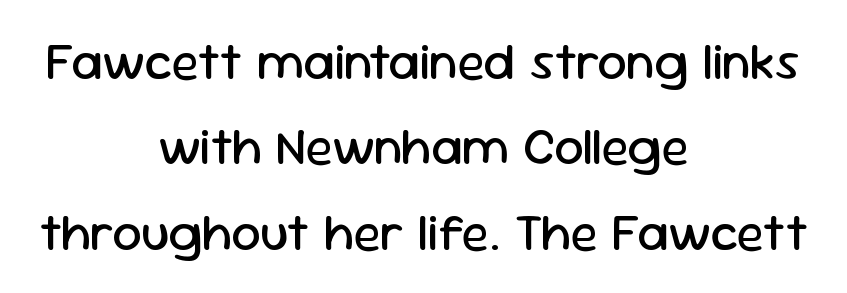
A bare baseline throughout the passage. The designer went with a sans here, leaving each stem footless. Is this a fixed-width face? No — the glyphs have proportional, varying widths. This is the regular roman posture of the typeface. Reading down the block, each line starts at a different indent, mirrored at its end.
